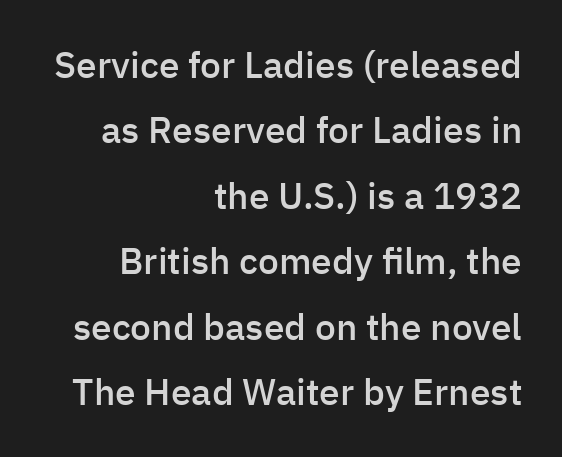
{"serif": "no", "italic": "no", "bold": "semi", "weight": "semibold", "width": "normal", "stroke_contrast": "low", "x_height": "medium", "monospaced": "no", "underline": "no", "align": "right", "line_spacing_ratio": 1.77, "letter_spacing": "normal", "letter_spacing_em": 0.0, "glyph_px": 37}
